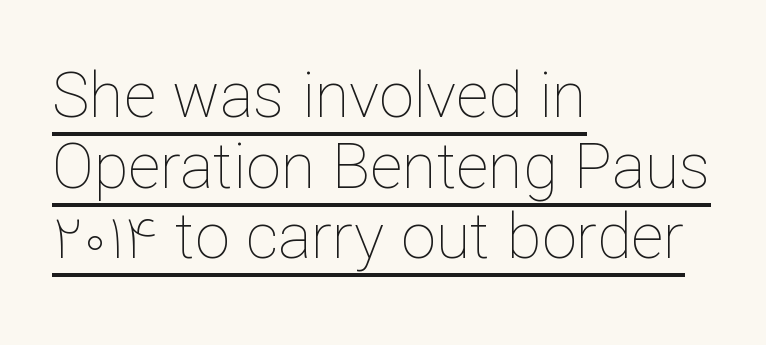
The image shows 63 px thin type, upright; set left-aligned, tight line spacing (1.12x), normal letter spacing, underlined; low stroke contrast and a medium x-height.
